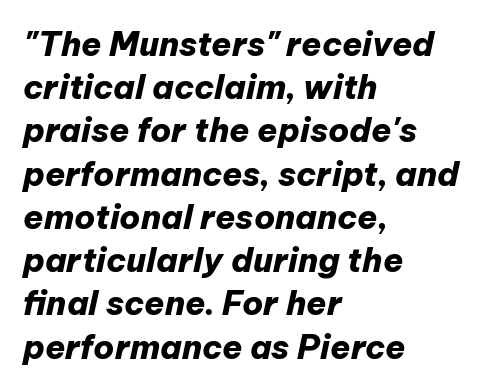
All the whitespace from short lines collects on the right. Underlining? Definitely not there. This sample uses an oblique cut, with every glyph tilted off the vertical. A typesetter would call this zero additional tracking.
